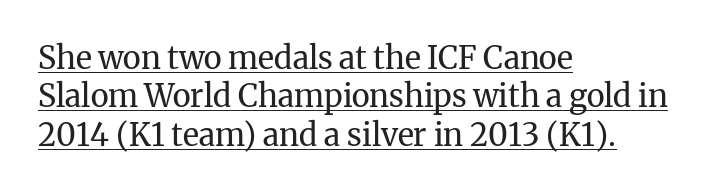
These lines are rendered in a variable-pitch font. The type is set solid horizontally, with unmodified tracking. Does the copy run flush right? No — it runs flush left. The sample's only ornament is a line tracing under the words. Are there feet on the stems? There are — it's a serif.
